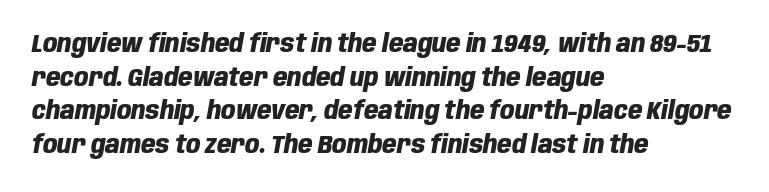
Q: Is the text bold? A: Yes.
Q: Is the text italic (slanted)? A: Yes, it leans right by about 10 degrees.
Q: Is the text underlined? A: No.
Q: How is the paragraph aligned? A: Left-aligned.
Q: Is the spacing between letters normal or unusually wide? A: Normal.
Q: Is the spacing between lines tight, normal or loose? A: Normal.
